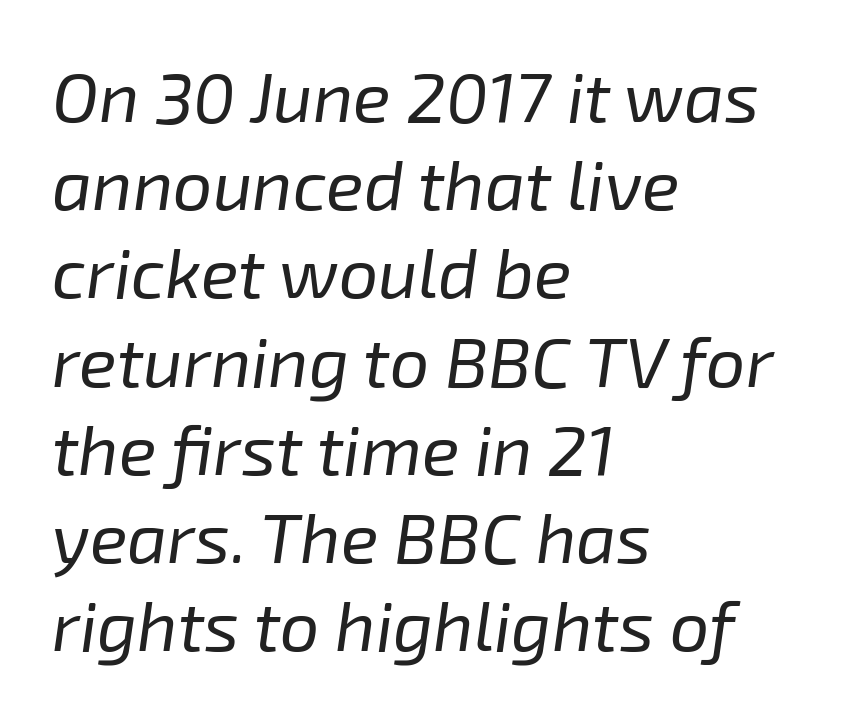
Q: Is the text bold? A: No.
Q: Is the text italic (slanted)? A: Yes, it leans right by about 8 degrees.
Q: Is the text underlined? A: No.
Q: How is the paragraph aligned? A: Left-aligned.
Q: Is the spacing between letters normal or unusually wide? A: Normal.
Q: Is the spacing between lines tight, normal or loose? A: Normal.
Q: Width (condensed, normal, or wide)? A: Normal.
Q: Stroke contrast? A: Low.
Q: x-height? A: Medium.
Q: Monospaced? A: No.
